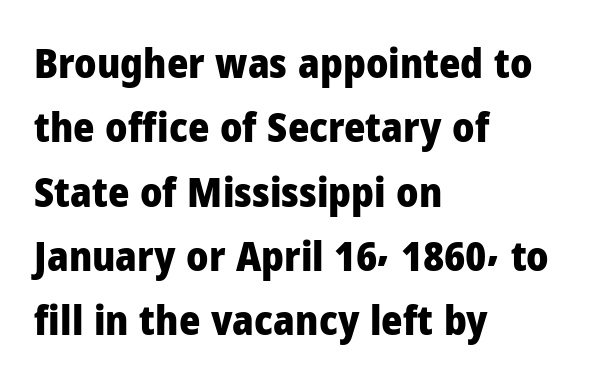
{"serif": "no", "italic": "no", "bold": "yes", "weight": "heavy", "width": "normal", "stroke_contrast": "low", "x_height": "medium", "monospaced": "no", "underline": "no", "align": "left", "line_spacing": "normal", "line_spacing_ratio": 1.57, "letter_spacing": "normal", "letter_spacing_em": 0.0, "glyph_px": 41}
